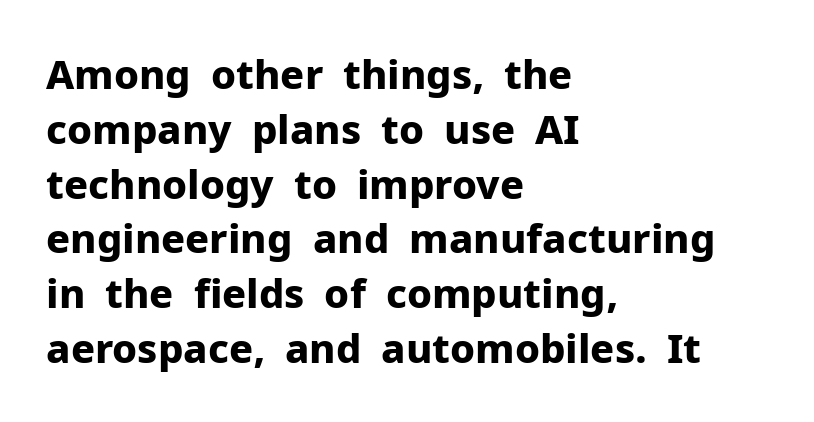
The font's upright variant was chosen for this text. A normal amount of white space separates one row of letters from the next. Examine the stroke ends and you'll find no serifs. The rendering anchors every line to the left-hand side. You could not count columns in this text — the font is proportionally spaced. The sample has been set heavy, in full bold.
